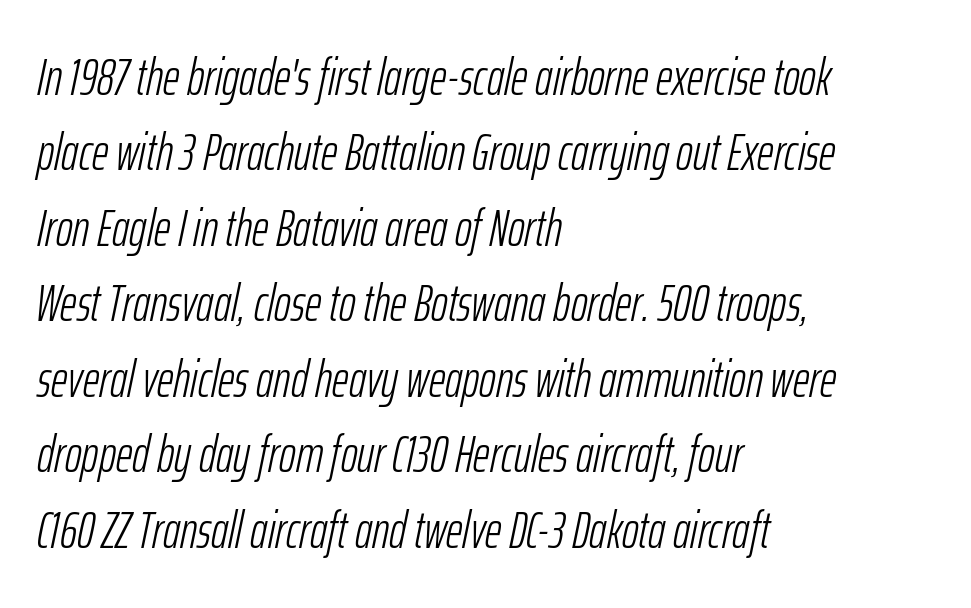
{"italic": "yes", "lean": "right", "slant_degrees": 12, "bold": "no", "weight": "light", "width": "condensed", "stroke_contrast": "low", "x_height": "medium", "monospaced": "no", "underline": "no", "align": "left", "line_spacing": "normal", "line_spacing_ratio": 1.48, "letter_spacing": "normal", "letter_spacing_em": 0.0, "glyph_px": 51}
